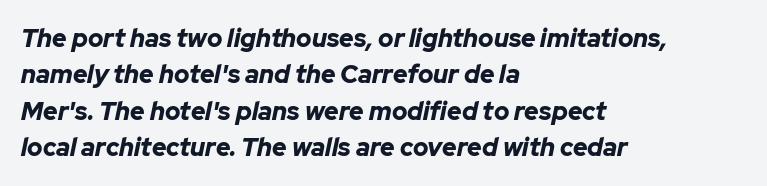
The image shows 25 px bold type, italic (leaning right); set left-aligned, normal line spacing (1.46x), normal letter spacing, not underlined.
